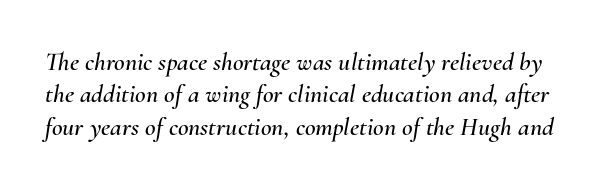
Words float on clear page, feet unadorned. The text carries the slant typical of an italic or oblique font. This rendering leaves character spacing at its baseline value. Each new line begins a customary step beneath the previous one.
